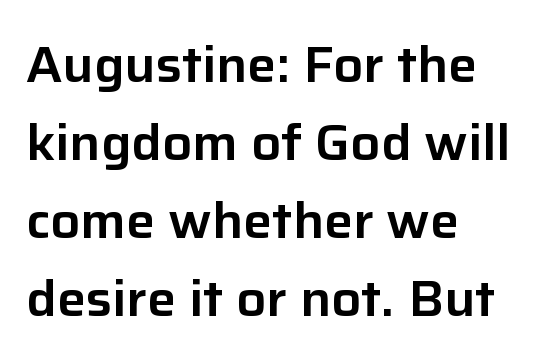
{"serif": "no", "italic": "no", "width": "normal", "stroke_contrast": "low", "x_height": "medium", "monospaced": "no", "underline": "no", "align": "left", "line_spacing": "normal", "line_spacing_ratio": 1.59, "letter_spacing": "normal", "letter_spacing_em": 0.0, "glyph_px": 49}
